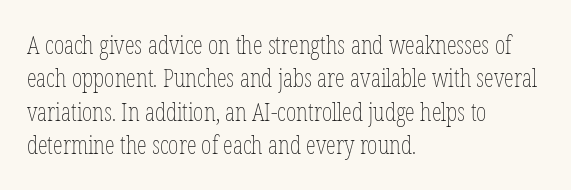
Notice how the stems are strictly vertical — no italics here. Clear beneath every line of the passage. Compared with typical paragraphs, the rows here are spaced about the same. The letters look calm and open, with moderate or lighter stems. Spacing between characters is what you'd get straight out of the box.
